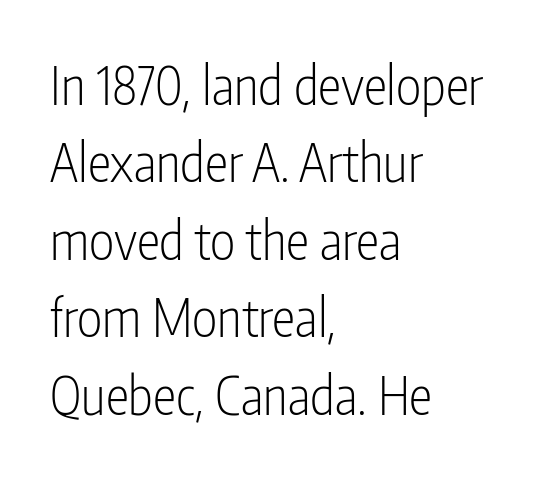
{"serif": "no", "italic": "no", "bold": "no", "weight": "light", "width": "condensed", "stroke_contrast": "low", "x_height": "medium", "monospaced": "no", "underline": "no", "align": "left", "line_spacing": "normal", "line_spacing_ratio": 1.46, "letter_spacing": "normal", "letter_spacing_em": 0.0, "glyph_px": 53}
